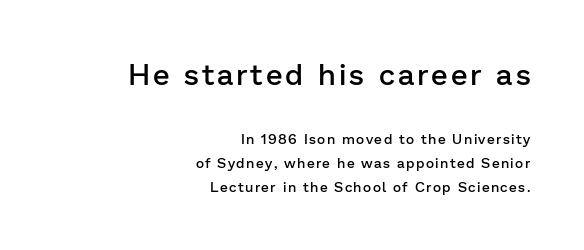
The image shows 30 px semibold sans-serif type, upright; set right-aligned, normal line spacing (1.7x), not underlined; the first (top) block is 2.14x larger; low stroke contrast and a medium x-height.
